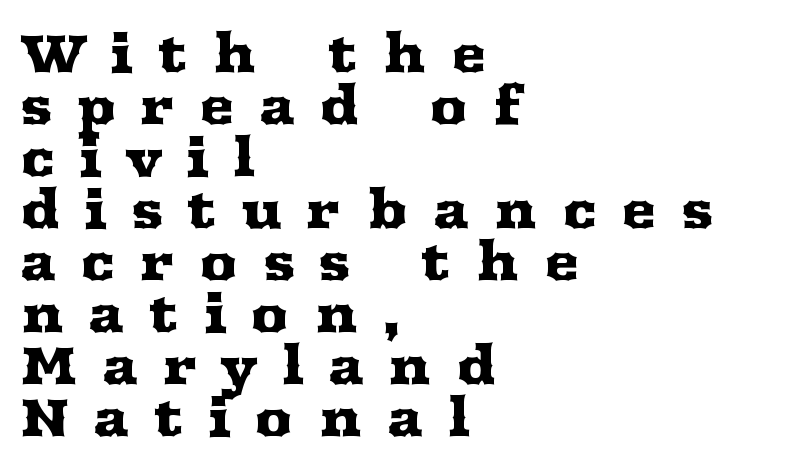
The image shows 53 px wide serif type, upright; set left-aligned, tight line spacing (0.98x), unusually wide letter spacing (+0.46 em), not underlined; medium stroke contrast and a medium x-height.
